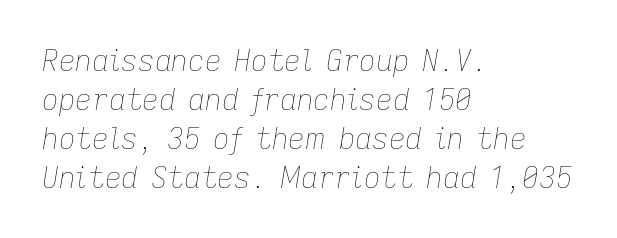
{"italic": "yes", "lean": "right", "slant_degrees": 9, "bold": "no", "weight": "thin", "width": "normal", "stroke_contrast": "low", "x_height": "medium", "monospaced": "no", "underline": "no", "align": "left", "line_spacing": "normal", "line_spacing_ratio": 1.34, "letter_spacing": "normal", "letter_spacing_em": 0.0, "glyph_px": 29}
